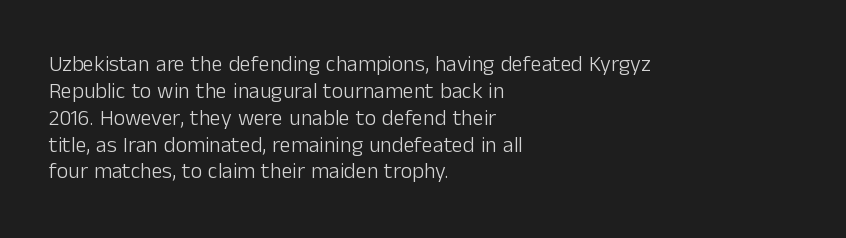
Q: Is the text bold? A: No.
Q: Is the text italic (slanted)? A: No, it is upright.
Q: Is the text underlined? A: No.
Q: How is the paragraph aligned? A: Left-aligned.
Q: Is the spacing between letters normal or unusually wide? A: Normal.
